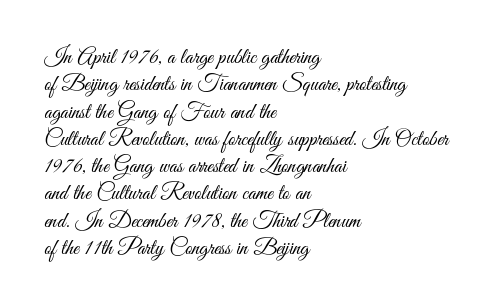
Q: Is the text bold? A: No.
Q: Is the text italic (slanted)? A: Yes.
Q: Is the text underlined? A: No.
Q: How is the paragraph aligned? A: Left-aligned.
Q: Is the spacing between letters normal or unusually wide? A: Normal.
